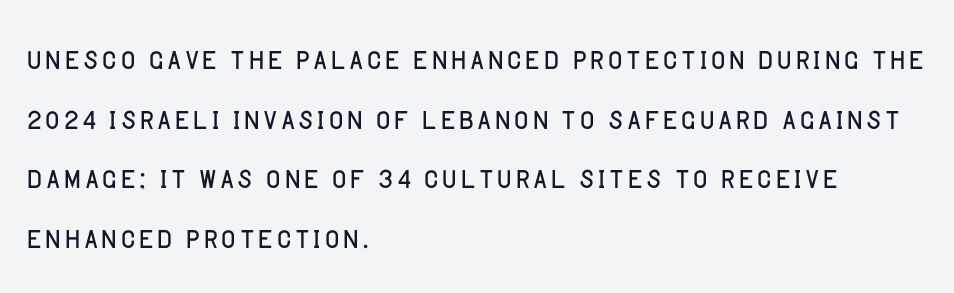
Character widths vary here, with narrow letters taking less room than wide ones. Nothing sits at the stroke ends, so this counts as sans-serif. These lines keep a tight, regular rhythm from letter to letter. Weight: not bold — regular or lighter.
